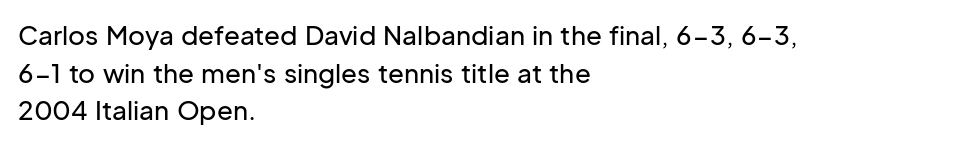
Q: Is the text italic (slanted)? A: No, it is upright.
Q: Is the text underlined? A: No.
Q: How is the paragraph aligned? A: Left-aligned.
Q: Is the spacing between letters normal or unusually wide? A: Normal.
Q: Is the spacing between lines tight, normal or loose? A: Normal.
